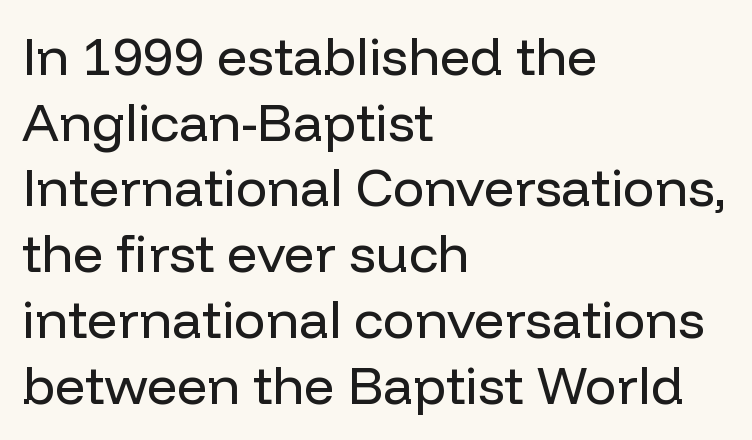
The image shows 53 px regular-weight sans-serif type, upright; set left-aligned, line spacing 1.24x, normal letter spacing, not underlined; low stroke contrast and a medium x-height.
